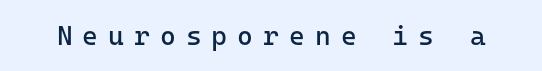
Q: Is the text bold? A: No.
Q: Is the text italic (slanted)? A: No, it is upright.
Q: Is the text underlined? A: No.
Q: Is the spacing between letters normal or unusually wide? A: Unusually wide.
